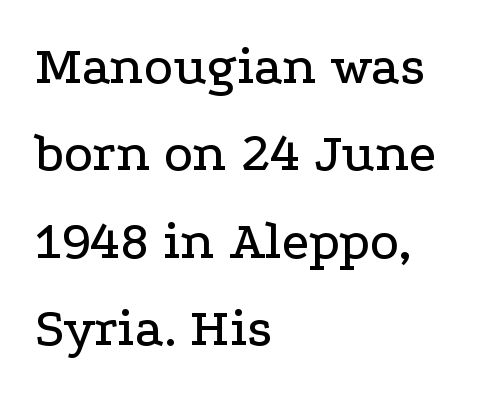
The image shows 55 px wide serif type, upright; set left-aligned, normal line spacing (1.59x), normal letter spacing, not underlined; low stroke contrast and a medium x-height.
